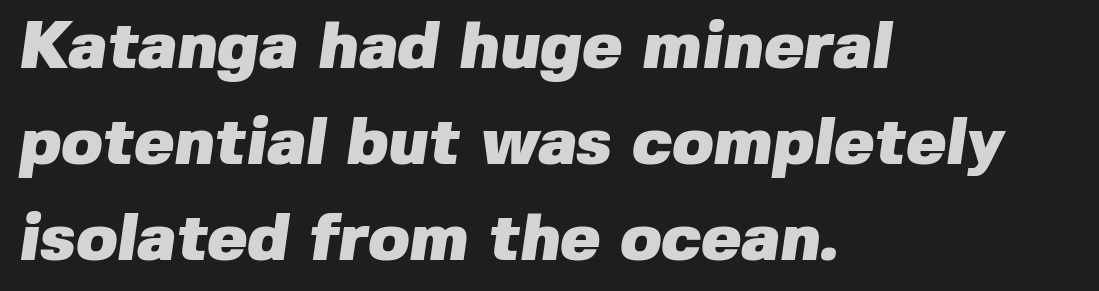
{"serif": "no", "bold": "yes", "weight": "heavy", "width": "normal", "stroke_contrast": "low", "x_height": "medium", "monospaced": "no", "underline": "no", "align": "left", "line_spacing": "normal", "line_spacing_ratio": 1.43, "letter_spacing": "normal", "letter_spacing_em": 0.0, "glyph_px": 67}
